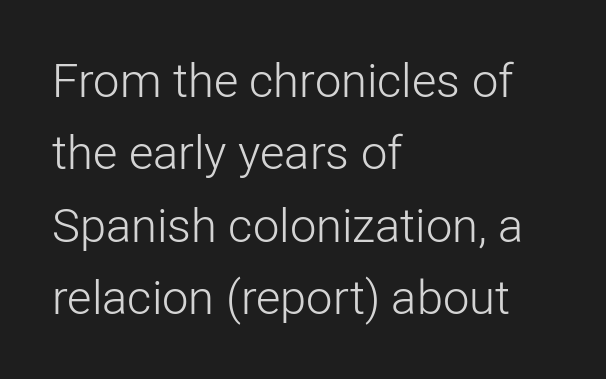
The image shows 47 px light sans-serif type, upright; set left-aligned, normal line spacing (1.54x), normal letter spacing, not underlined; low stroke contrast and a medium x-height.
